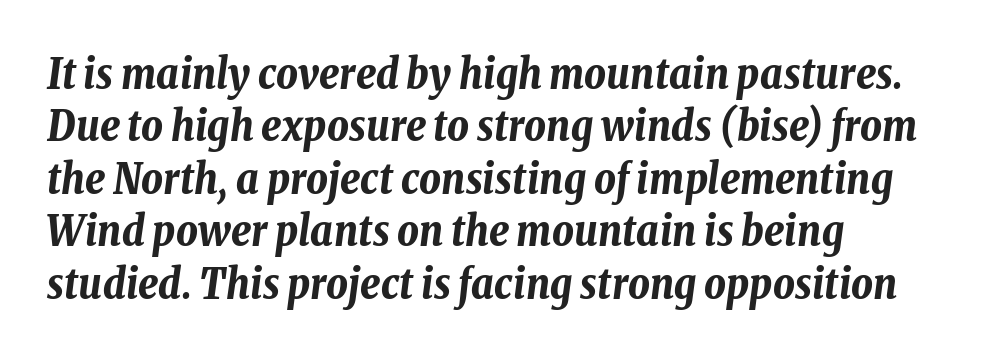
The image shows 42 px bold, condensed type, italic (leaning right); set left-aligned, normal line spacing (1.25x), normal letter spacing, not underlined; low stroke contrast and a medium x-height.
